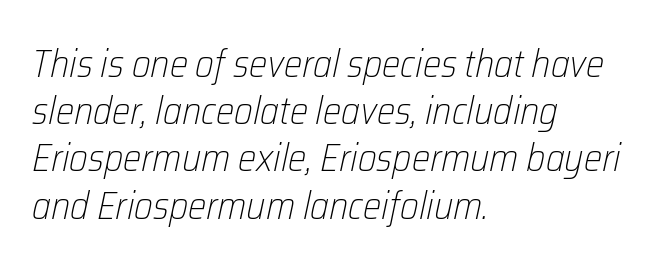
The image shows 39 px light, condensed type, italic (leaning right); set left-aligned, line spacing 1.21x, normal letter spacing, not underlined; low stroke contrast and a medium x-height.
